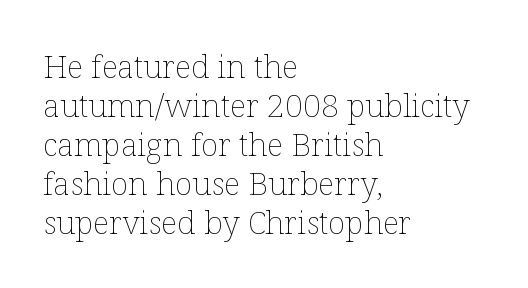
Descenders are the only things crossing below the line. Horizontal alignment here is leftward, the default for most running prose. The typography opts for an upright posture over an oblique one. Ink coverage per letter is moderate at most. Each word holds together tightly as a unit, with standard inter-letter gaps. Spacing verdict: proportional, widths tailored to each character.
